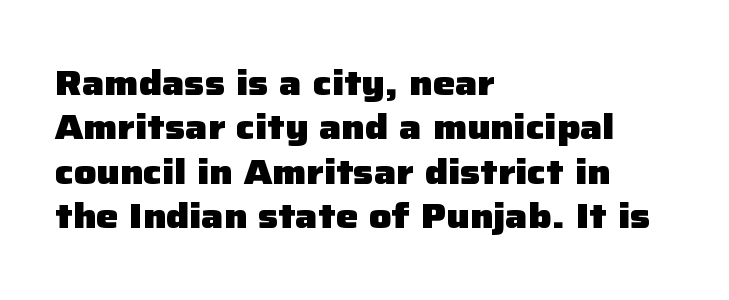
You could call the tracking neutral — neither tight nor loose. The specimen reads as upright at a glance. Does the weight exceed regular? Yes, all the way to bold. Quick note: interline space is typical. Spacing verdict: proportional, widths tailored to each character. A bare baseline throughout the passage.
